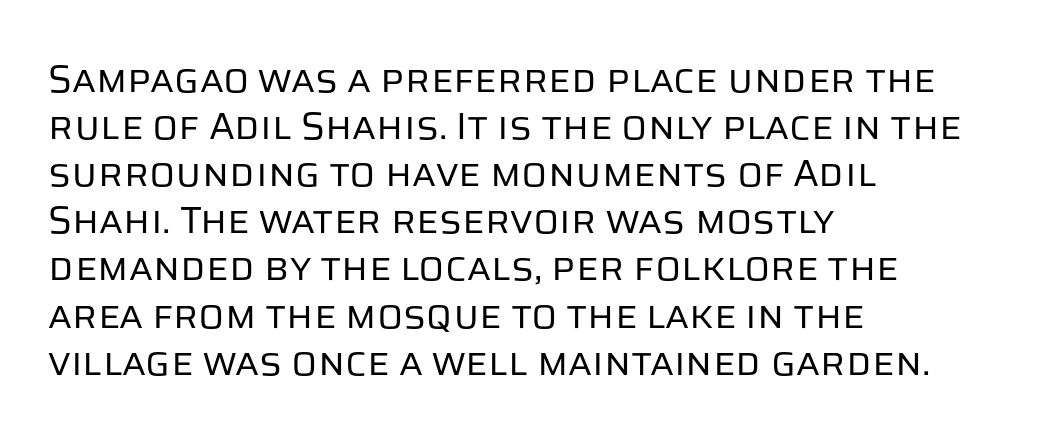
Q: Is the text bold? A: No.
Q: Is the text italic (slanted)? A: No, it is upright.
Q: Is the typeface a serif or a sans-serif typeface? A: Sans-serif.
Q: Is the text underlined? A: No.
Q: How is the paragraph aligned? A: Left-aligned.
Q: Is the spacing between letters normal or unusually wide? A: Normal.
Q: Width (condensed, normal, or wide)? A: Normal.
Q: Stroke contrast? A: Low.
Q: x-height? A: Large.
Q: Monospaced? A: No.
